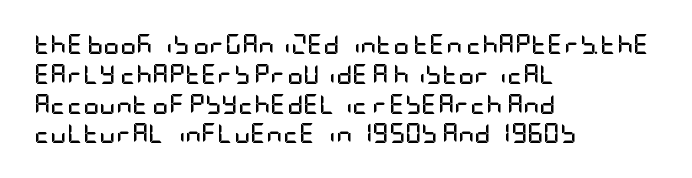
Summary of weight: heavy, a full bold. This sample is left-justified, so line endings fall wherever the words run out. The type sits square on the baseline with zero lean. The lines sit at an ordinary, default distance from one another. A bare baseline throughout the passage. This sample uses plain, unmodified letter spacing.
